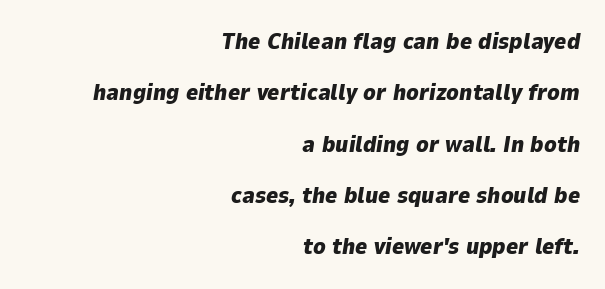
The image shows 23 px bold type, italic (leaning right); set right-aligned, loose line spacing (2.23x), normal letter spacing, not underlined.
